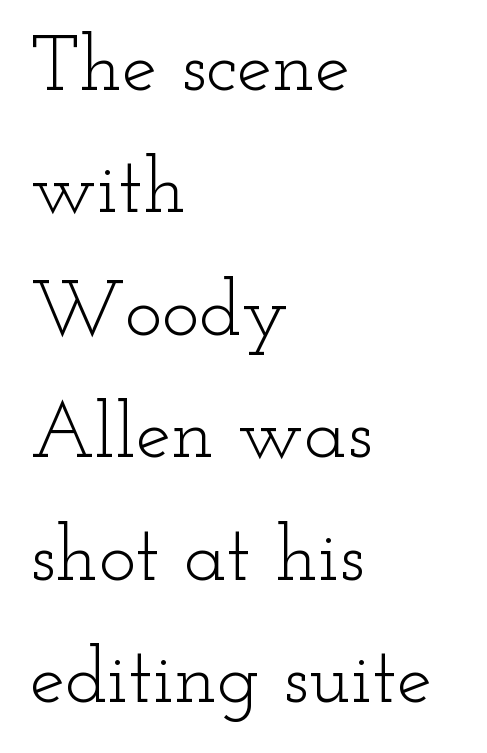
{"serif": "yes", "italic": "no", "bold": "no", "weight": "light", "width": "wide", "stroke_contrast": "low", "x_height": "small", "monospaced": "no", "underline": "no", "align": "left", "line_spacing": "normal", "line_spacing_ratio": 1.55, "letter_spacing": "normal", "letter_spacing_em": 0.0, "glyph_px": 79}
